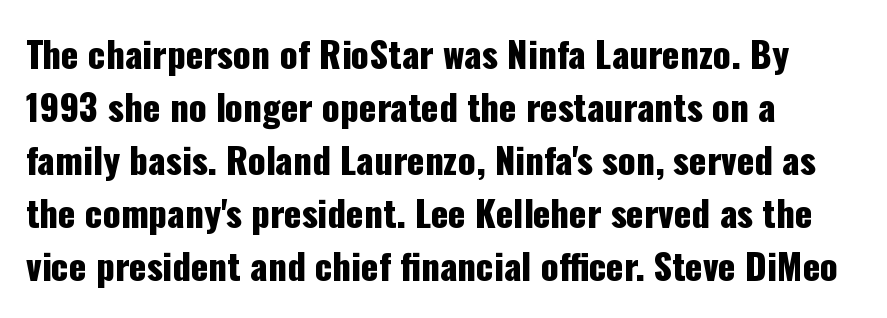
{"serif": "no", "italic": "no", "width": "condensed", "stroke_contrast": "low", "x_height": "medium", "monospaced": "no", "underline": "no", "align": "left", "line_spacing": "normal", "line_spacing_ratio": 1.47, "letter_spacing": "normal", "letter_spacing_em": 0.0, "glyph_px": 36}
